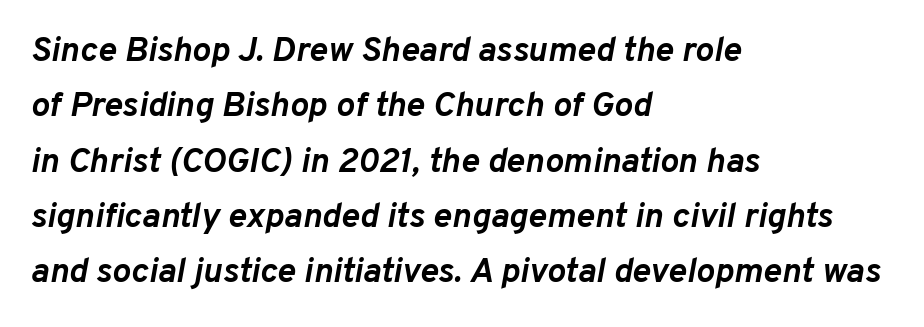
Baseline-to-baseline distance is the conventional proportion of letter height. Slant detected: the letters are inclined. Short note: letters normally spaced. Looks like regular typesetting: each glyph gets only the width it needs. Unmarked baselines from the first word to the last.
